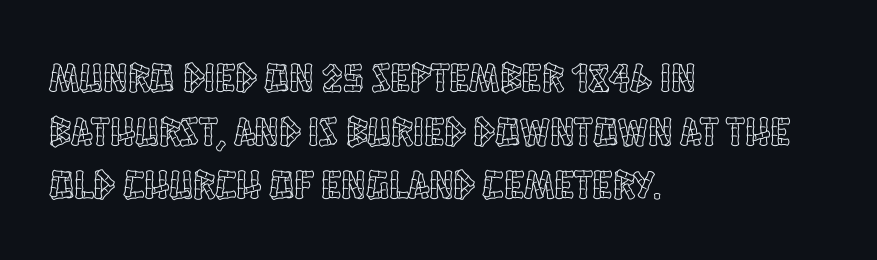
Letter spacing: default. The foot of each line stays bare and open. Where is the straight margin? On the left. The letters stand straight up with perfectly vertical stems.
